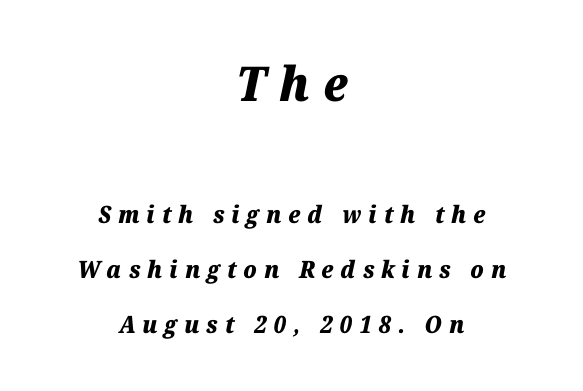
Q: Is the text bold? A: Yes.
Q: Is the text italic (slanted)? A: Yes, it leans right by about 12 degrees.
Q: Is the text underlined? A: No.
Q: How is the paragraph aligned? A: Centered.
Q: Is the spacing between letters normal or unusually wide? A: Unusually wide.
Q: Is the spacing between lines tight, normal or loose? A: Loose.
Q: Which block of text is set in a larger size, the first (top) or the second (bottom)? A: The first (top) one.
Q: Width (condensed, normal, or wide)? A: Normal.
Q: Stroke contrast? A: Medium.
Q: x-height? A: Medium.
Q: Monospaced? A: No.
